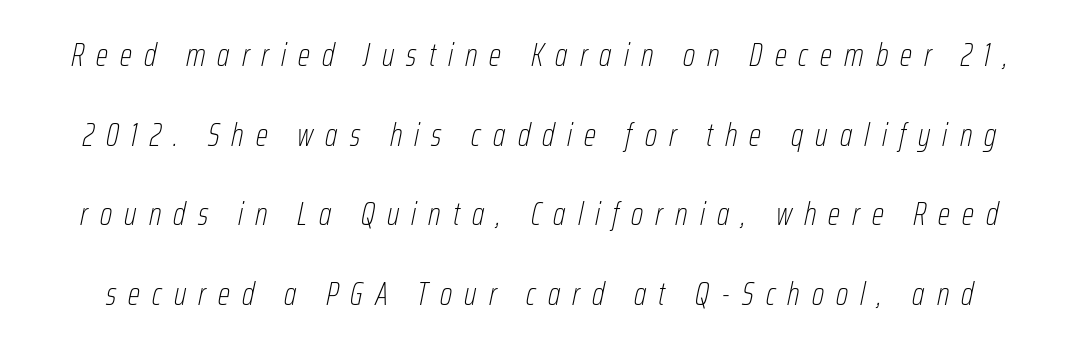
Decoration check: the copy has no underline. Honestly, the rows look like they've been pulled way apart. The rendering uses natural spacing where letterforms have individual widths. The letters are slanted; this is an italic face. Stems here are at most as thick as an everyday book face. The line texture is sparse and dotted thanks to wide tracking.
